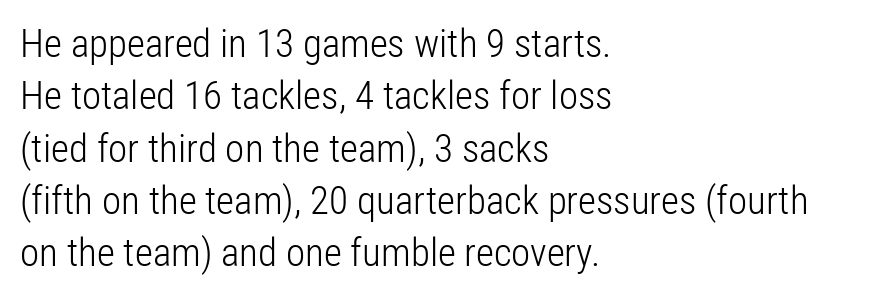
This is not heavy type; no bold has been used. Nobody drew a line under any word here. Typographically, this falls in the sans-serif category. This is the regular roman posture of the typeface.
